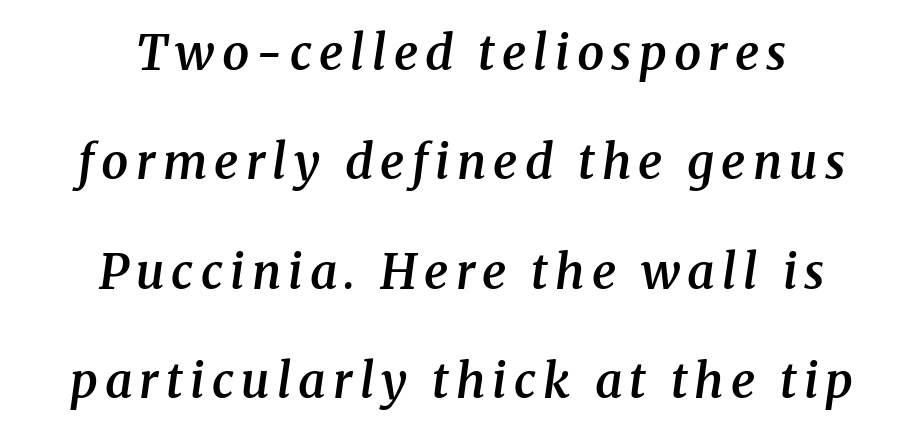
Q: Is the text bold? A: Semi-bold.
Q: Is the text italic (slanted)? A: Yes, it leans right by about 8 degrees.
Q: Is the typeface a serif or a sans-serif typeface? A: Serif.
Q: Is the text underlined? A: No.
Q: How is the paragraph aligned? A: Centered.
Q: Is the spacing between lines tight, normal or loose? A: Loose.
Q: Width (condensed, normal, or wide)? A: Normal.
Q: Stroke contrast? A: Medium.
Q: x-height? A: Medium.
Q: Monospaced? A: No.
